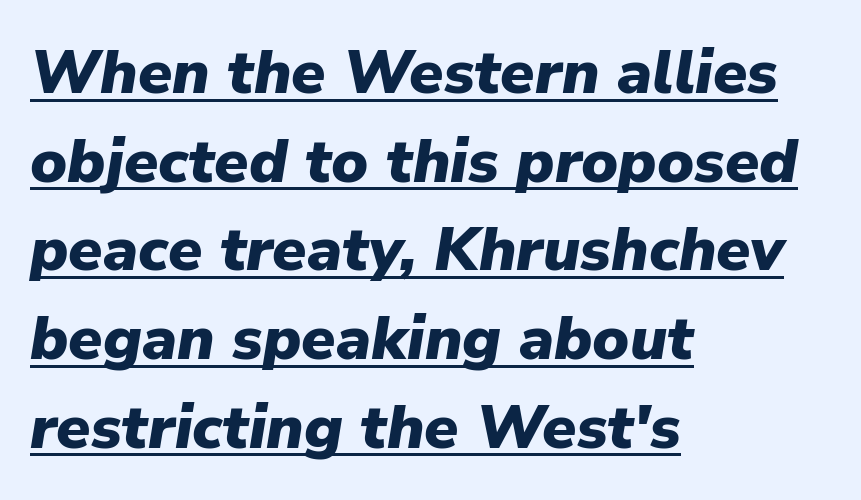
The image shows 62 px heavy type, italic (leaning right); set left-aligned, normal line spacing (1.43x), normal letter spacing, underlined; low stroke contrast and a medium x-height.
